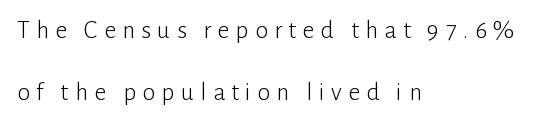
Students, note that the glyphs here are deliberately spaced far apart. This is roman type, the default non-slanted kind. Alignment: flush left. Rule under the text: the space is simply empty. The space between consecutive lines is lavish. Bold? No — there's no thickening of the strokes.
